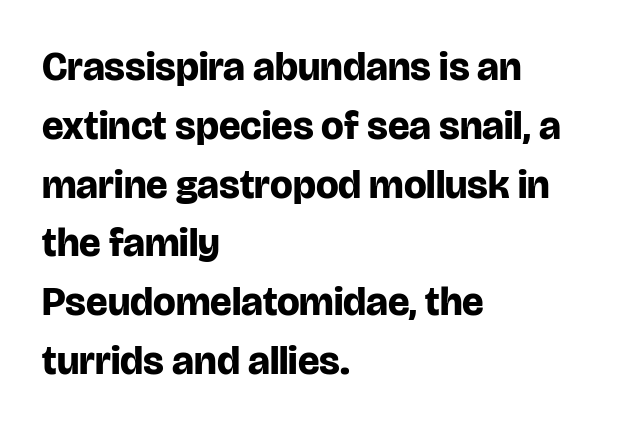
Q: Is the text bold? A: Yes.
Q: Is the text italic (slanted)? A: No, it is upright.
Q: Is the typeface a serif or a sans-serif typeface? A: Sans-serif.
Q: Is the text underlined? A: No.
Q: How is the paragraph aligned? A: Left-aligned.
Q: Is the spacing between letters normal or unusually wide? A: Normal.
Q: Is the spacing between lines tight, normal or loose? A: Normal.
Q: Width (condensed, normal, or wide)? A: Normal.
Q: Stroke contrast? A: Low.
Q: x-height? A: Large.
Q: Monospaced? A: No.
